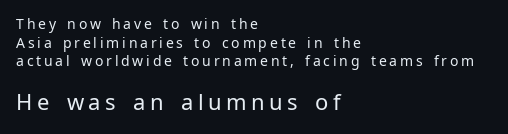
Q: Is the text bold? A: No.
Q: Is the text italic (slanted)? A: No, it is upright.
Q: Is the text underlined? A: No.
Q: How is the paragraph aligned? A: Left-aligned.
Q: Is the spacing between letters normal or unusually wide? A: Unusually wide.
Q: Is the spacing between lines tight, normal or loose? A: Normal.
Q: Which block of text is set in a larger size, the first (top) or the second (bottom)? A: The second (bottom) one.
